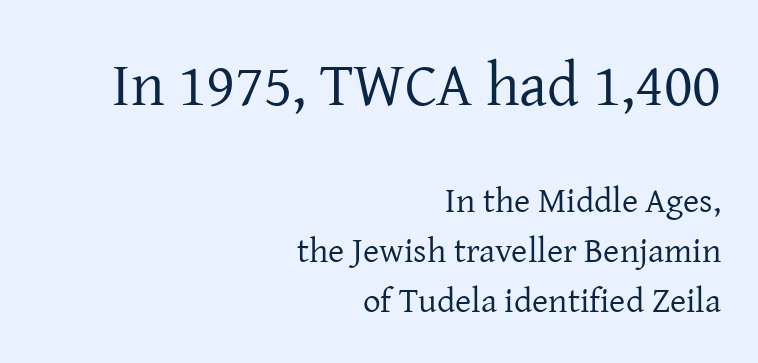
The specimen reads as upright at a glance. No chunkiness to these letters — they're not bold. Nothing unusual about the tracking: characters are spaced as the font intends. Is the lower block the larger one? No — the upper block carries the bigger type. Descender tails drop into unmarked territory. These lines are set flush right with a ragged left edge.
